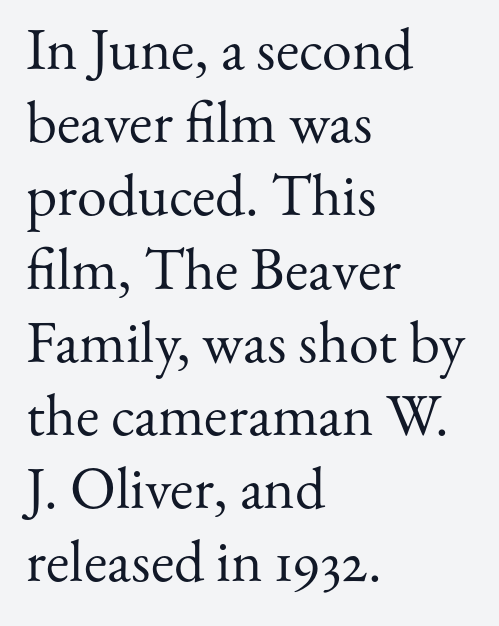
{"serif": "yes", "italic": "no", "bold": "no", "weight": "regular", "width": "normal", "stroke_contrast": "medium", "x_height": "small", "monospaced": "no", "underline": "no", "align": "left", "line_spacing_ratio": 1.22, "letter_spacing": "normal", "letter_spacing_em": 0.0, "glyph_px": 60}
